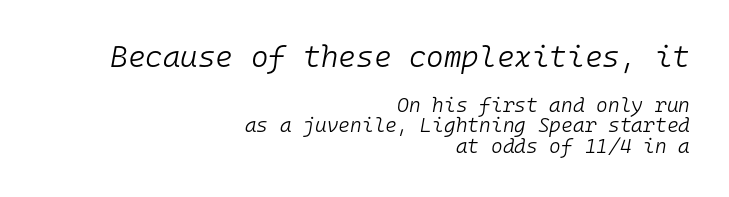
Q: Is the text bold? A: No.
Q: Is the text italic (slanted)? A: Yes, it leans right by about 10 degrees.
Q: Is the text underlined? A: No.
Q: How is the paragraph aligned? A: Right-aligned.
Q: Is the spacing between letters normal or unusually wide? A: Normal.
Q: Is the spacing between lines tight, normal or loose? A: Tight.
Q: Which block of text is set in a larger size, the first (top) or the second (bottom)? A: The first (top) one.
Q: Width (condensed, normal, or wide)? A: Normal.
Q: Stroke contrast? A: Low.
Q: x-height? A: Medium.
Q: Monospaced? A: Yes.
